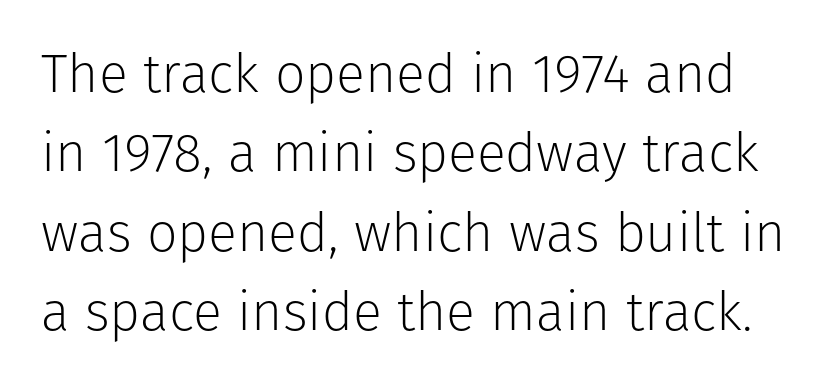
Q: Is the text bold? A: No.
Q: Is the text italic (slanted)? A: No, it is upright.
Q: Is the typeface a serif or a sans-serif typeface? A: Sans-serif.
Q: Is the text underlined? A: No.
Q: Is the spacing between letters normal or unusually wide? A: Normal.
Q: Is the spacing between lines tight, normal or loose? A: Normal.
Q: Width (condensed, normal, or wide)? A: Normal.
Q: Stroke contrast? A: Low.
Q: x-height? A: Medium.
Q: Monospaced? A: No.
